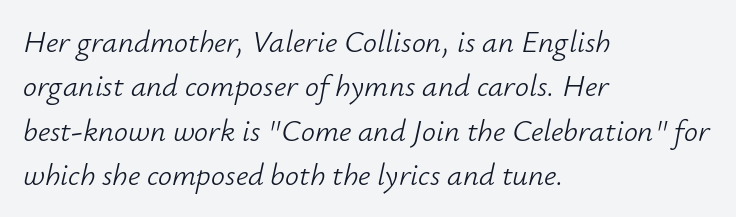
{"italic": "yes", "lean": "right", "slant_degrees": 12, "bold": "no", "weight": "light", "width": "normal", "stroke_contrast": "low", "x_height": "small", "monospaced": "no", "underline": "no", "align": "left", "line_spacing": "normal", "line_spacing_ratio": 1.43, "letter_spacing": "normal", "letter_spacing_em": 0.0, "glyph_px": 31}
